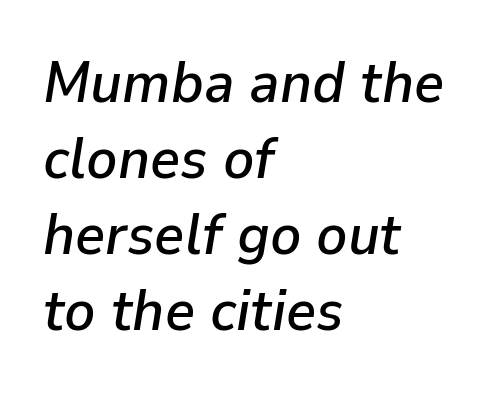
Q: Is the text italic (slanted)? A: Yes, it leans right by about 9 degrees.
Q: Is the text underlined? A: No.
Q: How is the paragraph aligned? A: Left-aligned.
Q: Is the spacing between letters normal or unusually wide? A: Normal.
Q: Is the spacing between lines tight, normal or loose? A: Normal.
Q: Width (condensed, normal, or wide)? A: Normal.
Q: Stroke contrast? A: Low.
Q: x-height? A: Medium.
Q: Monospaced? A: No.
